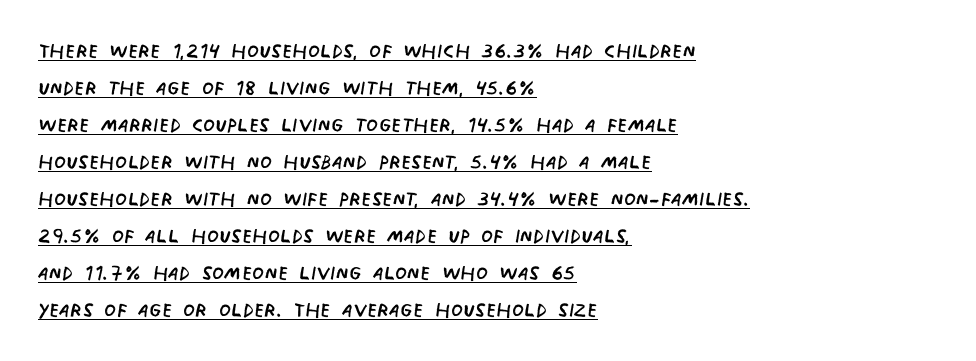
Q: Is the text bold? A: No.
Q: Is the text underlined? A: Yes.
Q: How is the paragraph aligned? A: Left-aligned.
Q: Is the spacing between letters normal or unusually wide? A: Normal.
Q: Is the spacing between lines tight, normal or loose? A: Normal.
